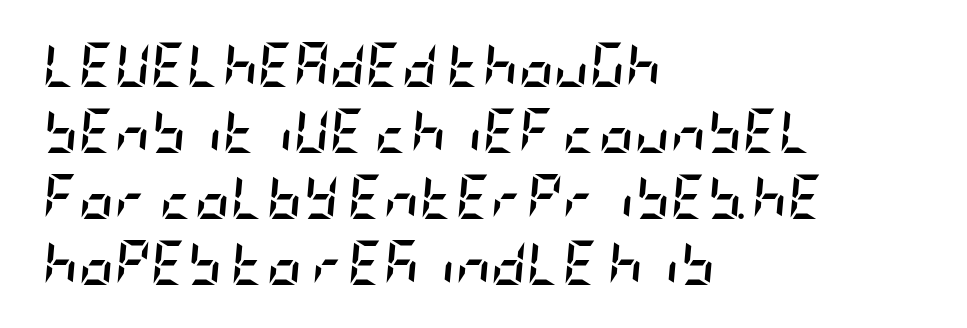
There's an unmistakable incline to the writing here. What's the leading like? Ordinary, nothing unusual. How are the letters spaced? Ordinarily, with no added tracking. Rule under the text: the space is simply empty. The font is running at its bold setting. Every row of glyphs begins at an identical x-position on the left.
